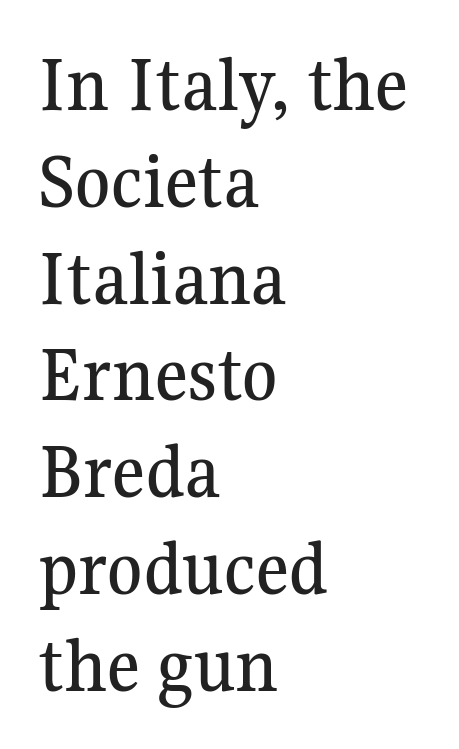
Every stem runs plumb, perpendicular to the baseline. The string is rendered with underlining switched off. Does the type have serifs? Yes, each stem ends in a small foot. Spacing verdict: proportional, widths tailored to each character.
